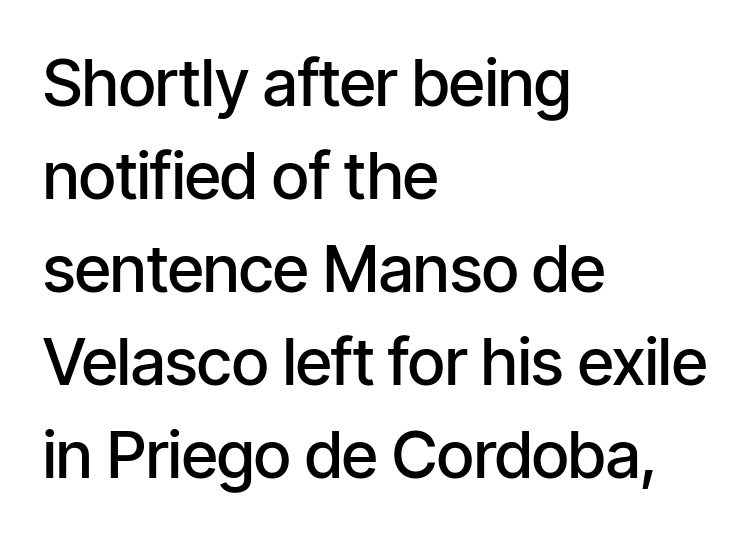
Q: Is the text bold? A: Semi-bold.
Q: Is the text italic (slanted)? A: No, it is upright.
Q: Is the typeface a serif or a sans-serif typeface? A: Sans-serif.
Q: Is the text underlined? A: No.
Q: How is the paragraph aligned? A: Left-aligned.
Q: Is the spacing between letters normal or unusually wide? A: Normal.
Q: Is the spacing between lines tight, normal or loose? A: Normal.
Q: Width (condensed, normal, or wide)? A: Condensed.
Q: Stroke contrast? A: Low.
Q: x-height? A: Medium.
Q: Monospaced? A: No.
